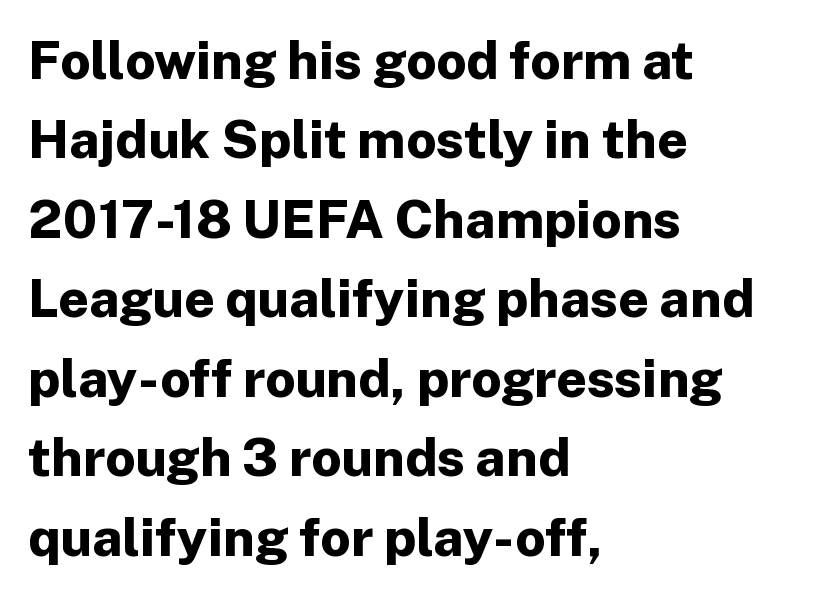
{"serif": "no", "italic": "no", "bold": "yes", "weight": "bold", "width": "normal", "stroke_contrast": "low", "x_height": "medium", "monospaced": "no", "underline": "no", "align": "left", "line_spacing": "normal", "line_spacing_ratio": 1.5, "letter_spacing": "normal", "letter_spacing_em": 0.0, "glyph_px": 53}
